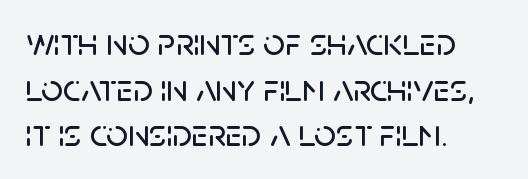
Q: Is the text italic (slanted)? A: No, it is upright.
Q: Is the typeface a serif or a sans-serif typeface? A: Sans-serif.
Q: Is the text underlined? A: No.
Q: How is the paragraph aligned? A: Left-aligned.
Q: Is the spacing between letters normal or unusually wide? A: Normal.
Q: Width (condensed, normal, or wide)? A: Normal.
Q: Stroke contrast? A: Low.
Q: x-height? A: Large.
Q: Monospaced? A: No.
